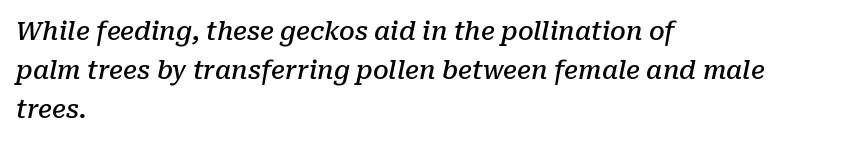
The image shows 25 px text type, italic (leaning right); set left-aligned, normal line spacing (1.57x), normal letter spacing, not underlined.
